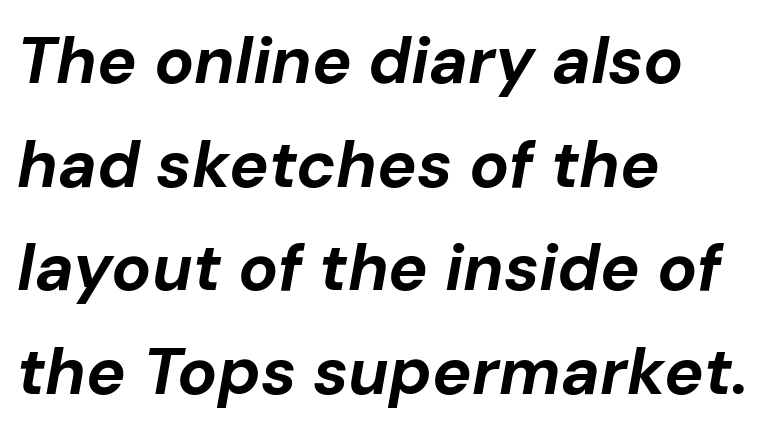
The image shows 66 px bold type, italic (leaning right); set left-aligned, normal line spacing (1.57x), normal letter spacing, not underlined; low stroke contrast and a medium x-height.
